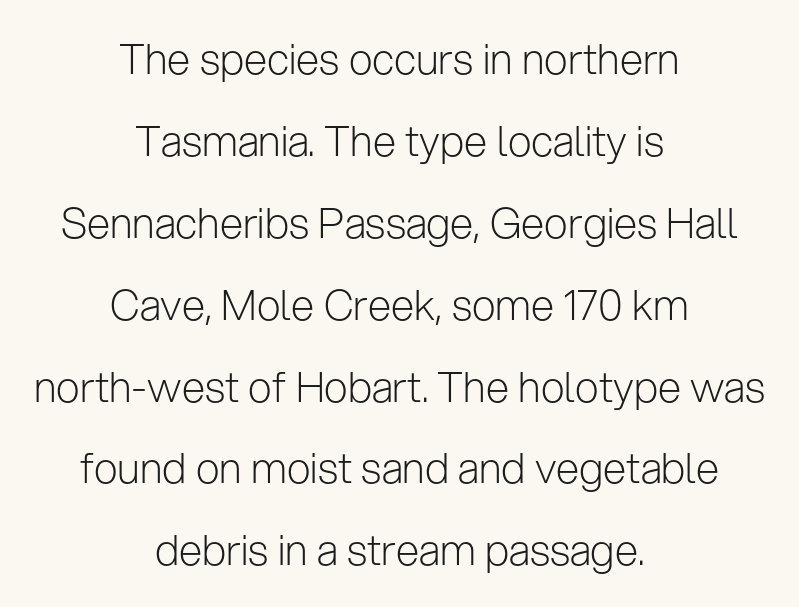
{"serif": "no", "italic": "no", "bold": "no", "weight": "light", "width": "normal", "stroke_contrast": "low", "x_height": "medium", "monospaced": "no", "underline": "no", "align": "center", "line_spacing": "loose", "line_spacing_ratio": 1.95, "letter_spacing": "normal", "letter_spacing_em": 0.0, "glyph_px": 42}
